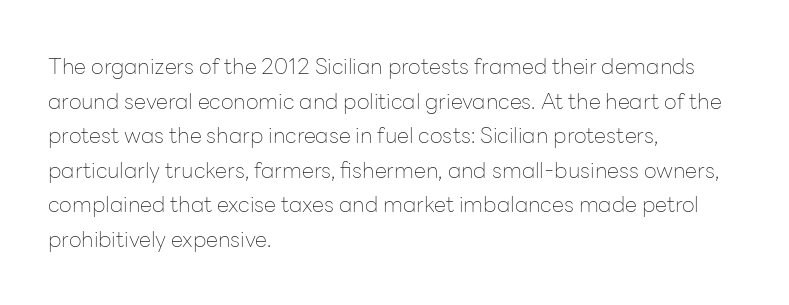
{"italic": "no", "bold": "no", "underline": "no", "align": "left", "line_spacing": "normal", "line_spacing_ratio": 1.57, "letter_spacing": "normal", "letter_spacing_em": 0.0, "glyph_px": 22}
